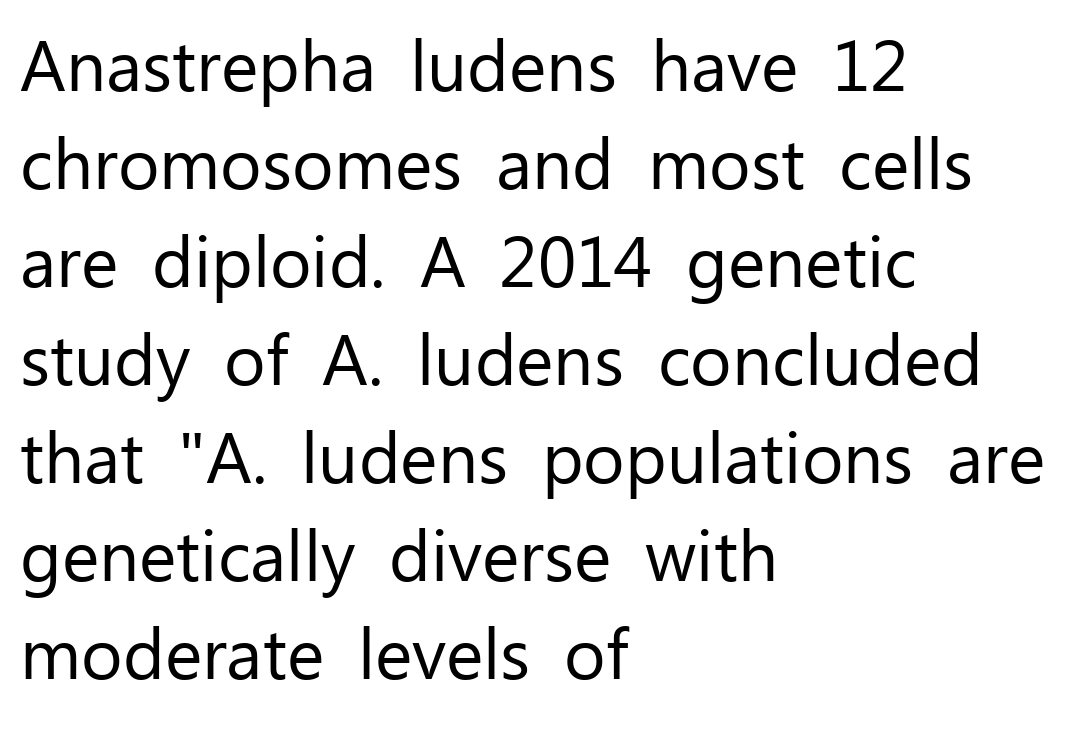
The image shows 71 px regular-weight sans-serif type, upright; set left-aligned, normal line spacing (1.38x), normal letter spacing, not underlined; low stroke contrast and a medium x-height.
